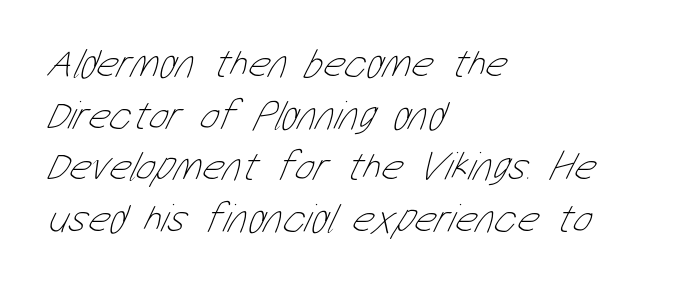
Is this a heavy cut? Hardly; it is regular or lighter. Think of a printed novel: that variable character pitch is what you see here. Between one letter and the next there's only the usual sliver of space. The compositor pushed each line to the left boundary.
